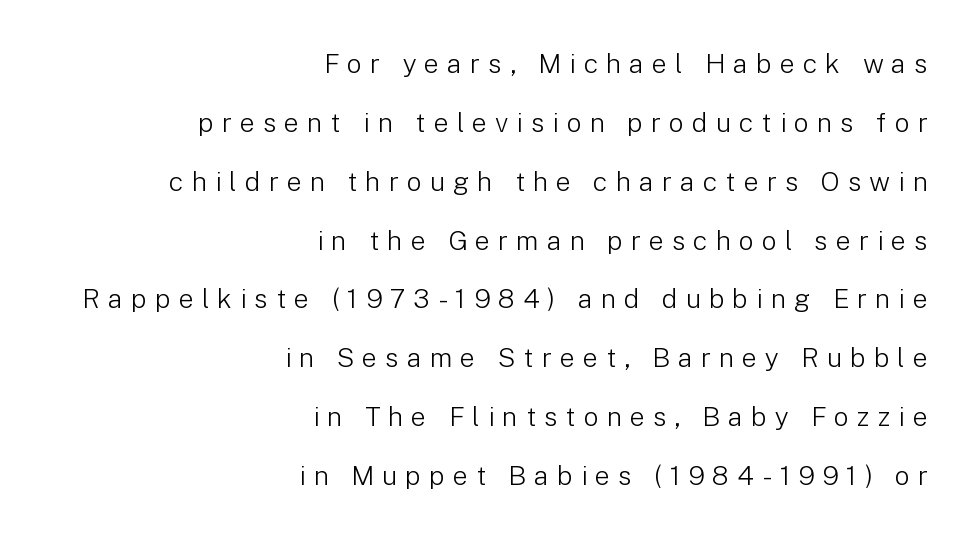
{"italic": "no", "bold": "no", "underline": "no", "align": "right", "line_spacing": "loose", "line_spacing_ratio": 2.18, "letter_spacing": "wide", "letter_spacing_em": 0.29, "glyph_px": 27}
